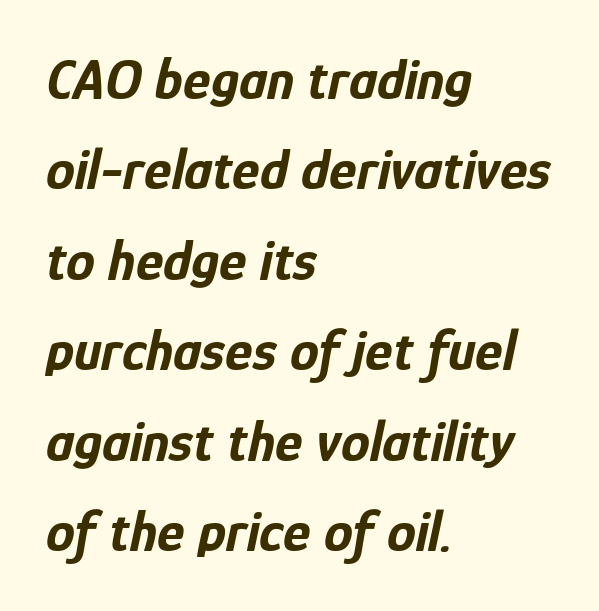
What stands out about the letter spacing? Nothing — it is the standard amount. Slanted lettering throughout. One glance says typical: line gaps are just what's usual. Compared with a centered layout, this one pins lines to the left instead.
